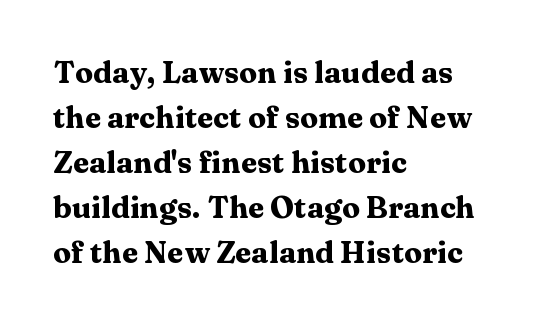
Q: Is the text bold? A: Yes.
Q: Is the text italic (slanted)? A: No, it is upright.
Q: Is the typeface a serif or a sans-serif typeface? A: Serif.
Q: Is the text underlined? A: No.
Q: How is the paragraph aligned? A: Left-aligned.
Q: Is the spacing between letters normal or unusually wide? A: Normal.
Q: Is the spacing between lines tight, normal or loose? A: Normal.
Q: Width (condensed, normal, or wide)? A: Wide.
Q: Stroke contrast? A: Medium.
Q: x-height? A: Medium.
Q: Monospaced? A: No.
